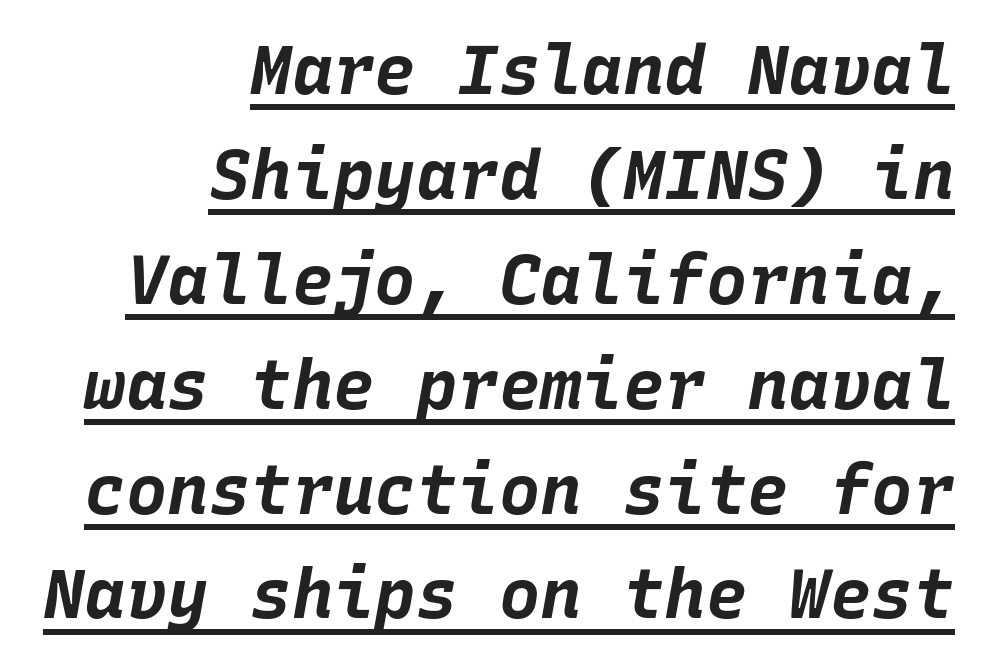
Q: Is the text bold? A: Yes.
Q: Is the text italic (slanted)? A: Yes, it leans right by about 10 degrees.
Q: Is the text underlined? A: Yes.
Q: How is the paragraph aligned? A: Right-aligned.
Q: Is the spacing between letters normal or unusually wide? A: Normal.
Q: Is the spacing between lines tight, normal or loose? A: Normal.
Q: Width (condensed, normal, or wide)? A: Normal.
Q: Stroke contrast? A: Low.
Q: x-height? A: Large.
Q: Monospaced? A: Yes.
